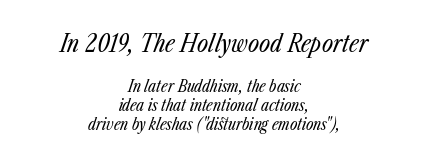
Q: Is the text bold? A: No.
Q: Is the text italic (slanted)? A: Yes, it leans right by about 23 degrees.
Q: Is the text underlined? A: No.
Q: How is the paragraph aligned? A: Centered.
Q: Is the spacing between letters normal or unusually wide? A: Normal.
Q: Which block of text is set in a larger size, the first (top) or the second (bottom)? A: The first (top) one.
